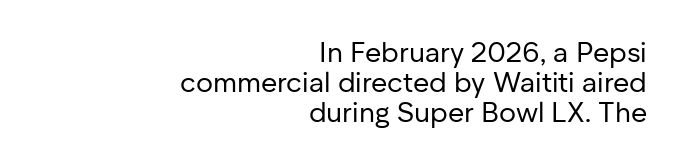
The image shows 28 px regular-weight sans-serif type, upright; set right-aligned, tight line spacing (1.07x), normal letter spacing, not underlined; low stroke contrast and a medium x-height.
